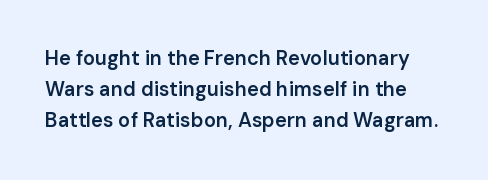
The image shows 20 px text type, upright; set normal line spacing (1.56x), normal letter spacing, not underlined.
